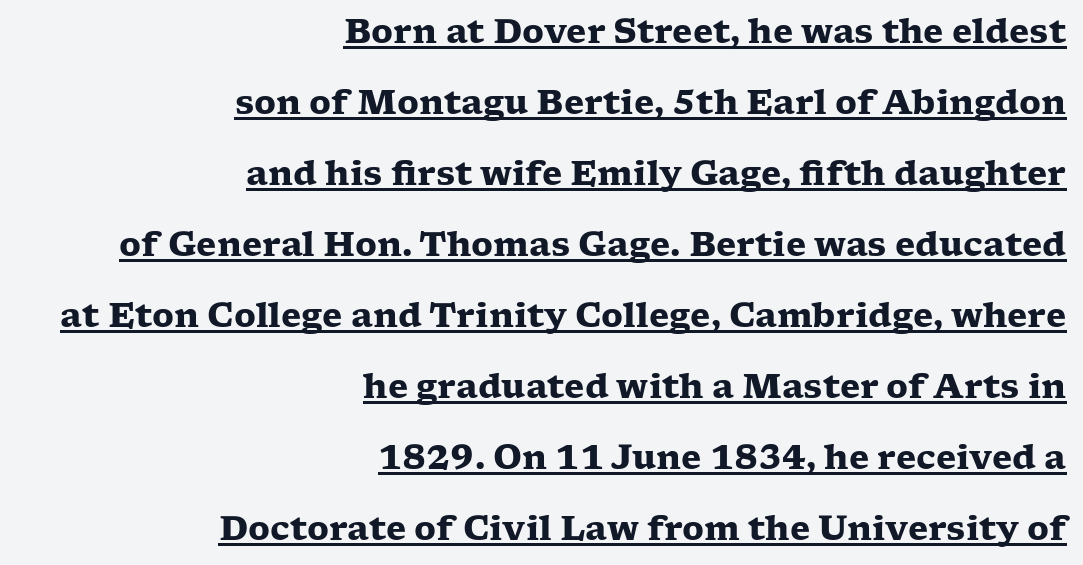
Each letter keeps its own natural width here, so spacing adapts to shape. Which margin do the lines hug? The right one — the left edge is uneven. Each word holds together tightly as a unit, with standard inter-letter gaps. The specimen reads as upright at a glance. The leading is generous, giving the passage an open texture.
